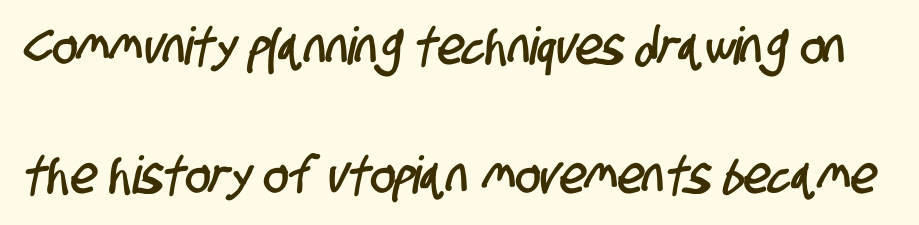
{"serif": "no", "width": "condensed", "stroke_contrast": "low", "x_height": "large", "monospaced": "no", "underline": "no", "line_spacing": "loose", "line_spacing_ratio": 2.49, "letter_spacing": "normal", "letter_spacing_em": 0.0, "glyph_px": 52}
